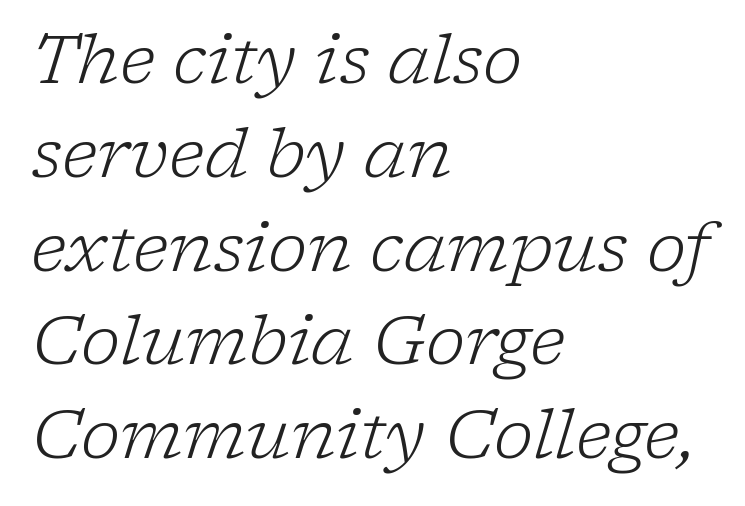
The image shows 67 px light serif type, italic (leaning right); set left-aligned, normal line spacing (1.4x), normal letter spacing, not underlined; low stroke contrast and a medium x-height.
